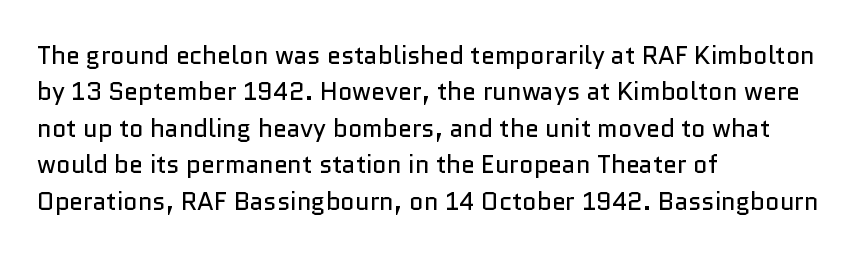
In terms of posture, this sample is upright. The passage shown has conventional tracking throughout. The zone under the glyphs is completely vacant. The lines are quadded left. These glyphs show unthickened strokes, regular width or finer. Rows of type keep a routine distance in the vertical direction.
